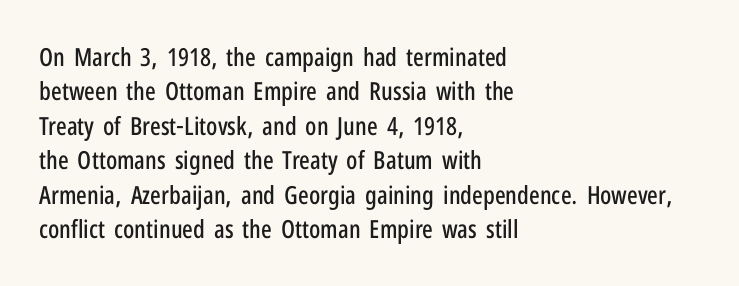
{"italic": "no", "underline": "no", "align": "left", "line_spacing": "normal", "line_spacing_ratio": 1.38, "letter_spacing": "normal", "letter_spacing_em": 0.0, "glyph_px": 25}
